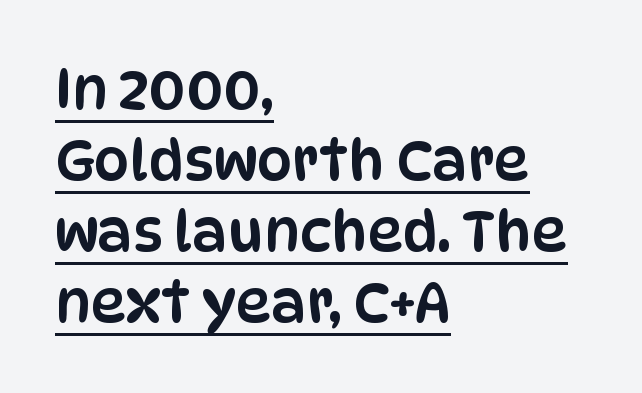
Notice how the passage keeps a crisp vertical edge on the left only. Stroke terminals: plain, sans-serif. The line texture is even and compact thanks to regular tracking. Character widths vary here, with narrow letters taking less room than wide ones. Looks like someone drew a line under every word here. Quick note: not italic, upright.
